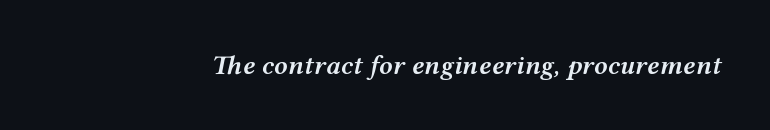
{"italic": "yes", "lean": "right", "slant_degrees": 12, "bold": "semi", "underline": "no", "letter_spacing": "normal", "letter_spacing_em": 0.0, "glyph_px": 27}
